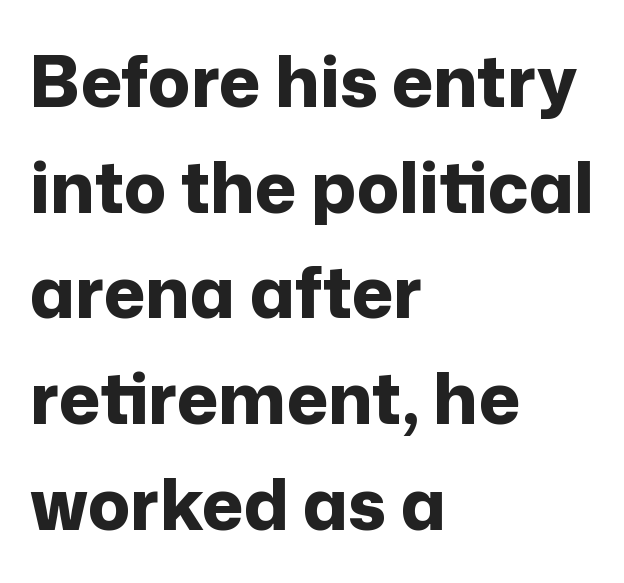
Q: Is the text bold? A: Yes.
Q: Is the text italic (slanted)? A: No, it is upright.
Q: Is the typeface a serif or a sans-serif typeface? A: Sans-serif.
Q: Is the text underlined? A: No.
Q: How is the paragraph aligned? A: Left-aligned.
Q: Is the spacing between letters normal or unusually wide? A: Normal.
Q: Is the spacing between lines tight, normal or loose? A: Normal.
Q: Width (condensed, normal, or wide)? A: Normal.
Q: Stroke contrast? A: Low.
Q: x-height? A: Medium.
Q: Monospaced? A: No.
